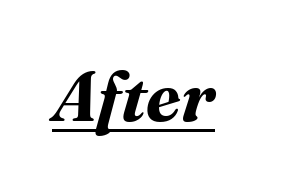
Q: Is the text bold? A: Yes.
Q: Is the text underlined? A: Yes.
Q: Is the spacing between letters normal or unusually wide? A: Normal.
Q: Width (condensed, normal, or wide)? A: Normal.
Q: Stroke contrast? A: Medium.
Q: x-height? A: Medium.
Q: Monospaced? A: No.
